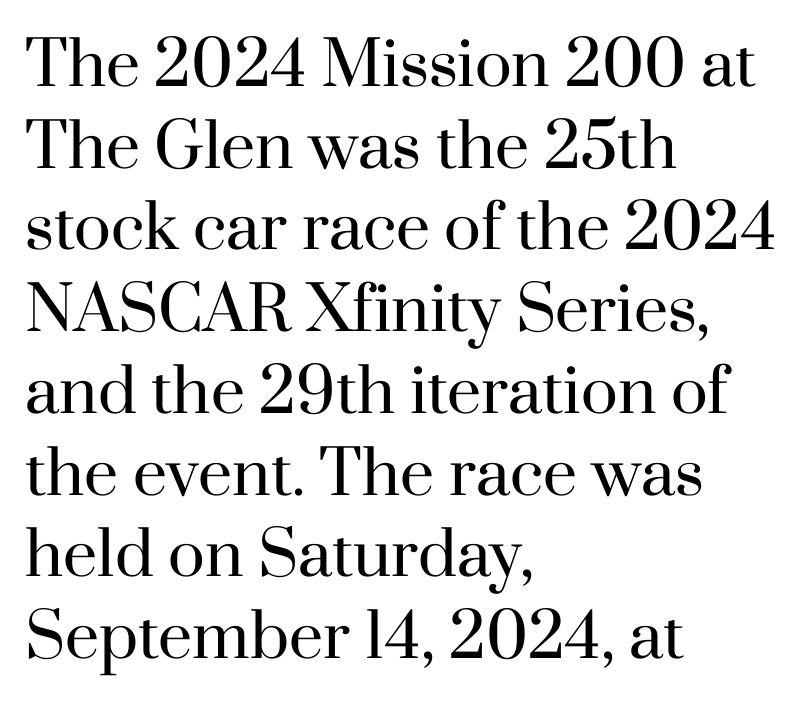
The image shows 61 px regular-weight serif type, upright; set left-aligned, normal line spacing (1.34x), normal letter spacing, not underlined; high stroke contrast and a small x-height.
